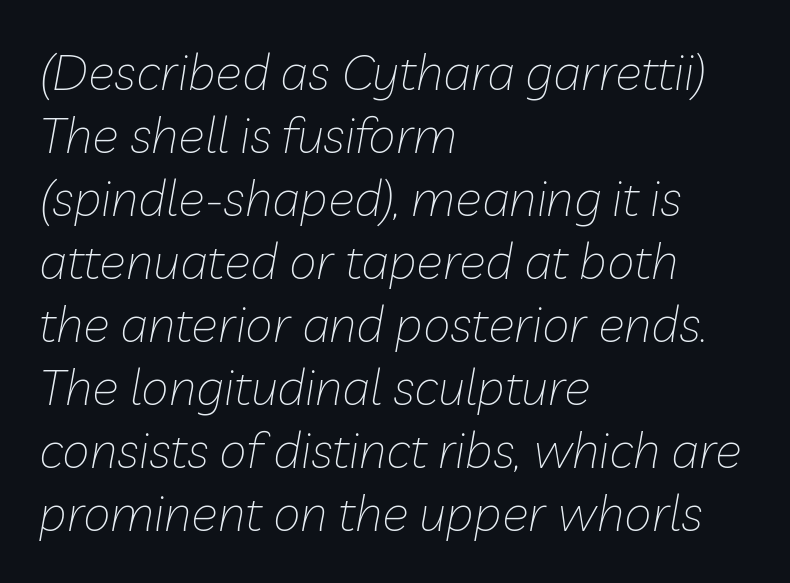
Honestly, the row spacing looks completely unremarkable. Observe the ordinary spacing: letters are neighbours, not strangers. Quick note: underline off. Each letter keeps its own natural width here, so spacing adapts to shape. Left-aligned paragraph, ragged on the right.
